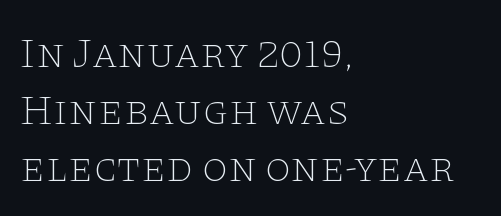
Is this a fixed-width face? No — the glyphs have proportional, varying widths. Serifs: yes, visible at the terminals of the letterforms. Each new line begins a customary step beneath the previous one. Casual observation: everything's shoved over to the left.
